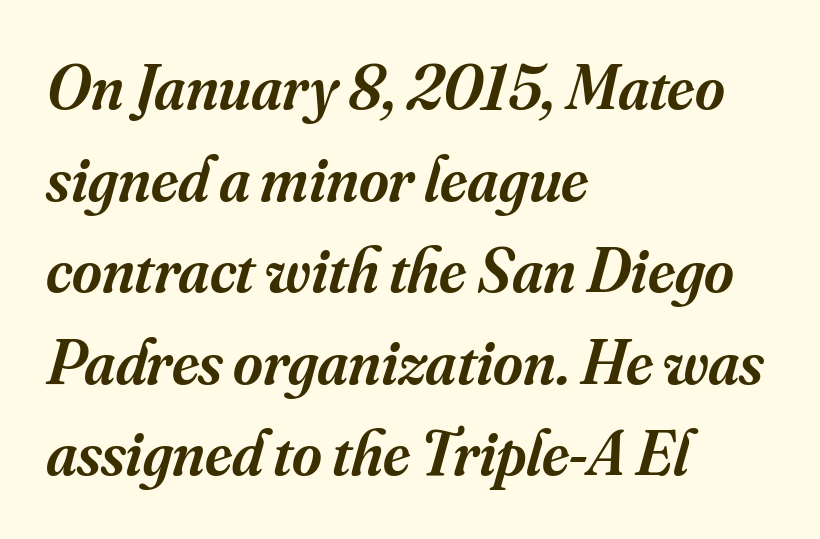
The image shows 64 px semibold serif type, italic (leaning right); set left-aligned, normal line spacing (1.43x), normal letter spacing, not underlined; medium stroke contrast and a small x-height.
